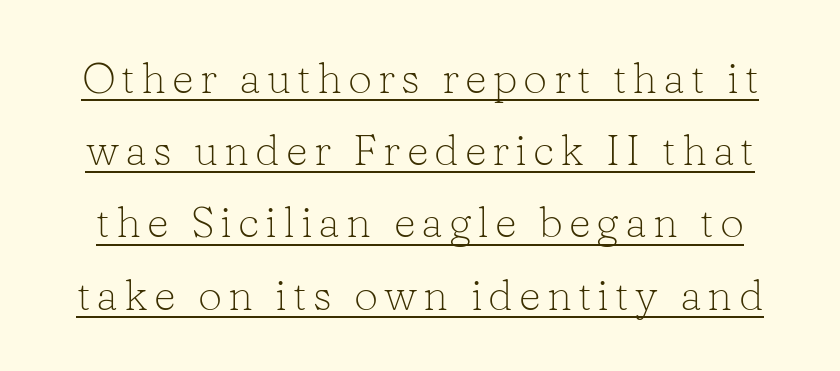
Q: Is the text bold? A: No.
Q: Is the text italic (slanted)? A: No, it is upright.
Q: Is the typeface a serif or a sans-serif typeface? A: Serif.
Q: Is the text underlined? A: Yes.
Q: Is the spacing between lines tight, normal or loose? A: Normal.
Q: Width (condensed, normal, or wide)? A: Normal.
Q: Stroke contrast? A: Low.
Q: x-height? A: Medium.
Q: Monospaced? A: No.
